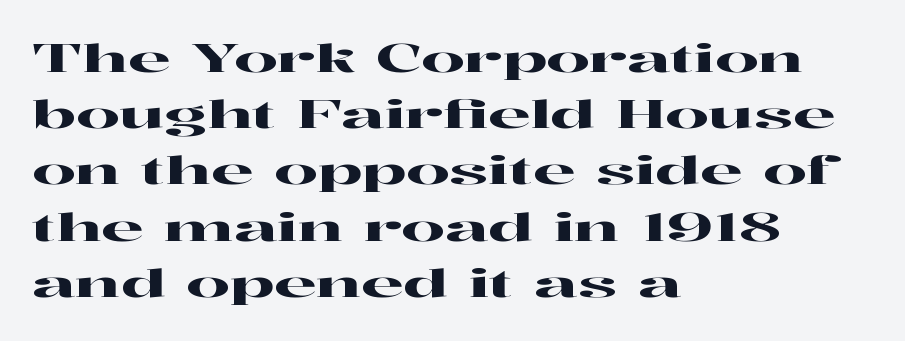
The image shows 38 px wide serif type, upright; set left-aligned, normal line spacing (1.48x), normal letter spacing, not underlined; high stroke contrast and a medium x-height.
